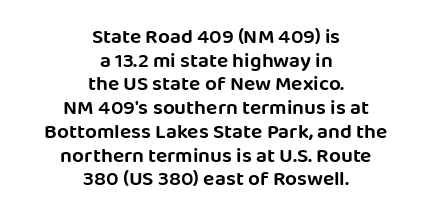
The font's upright variant was chosen for this text. Here the glyphs are tracked normally, forming tight word shapes. Plain, unruled lines of type. The typesetter chose a symmetrical, centered arrangement here. Honestly, the rows look squashed on top of each other.
